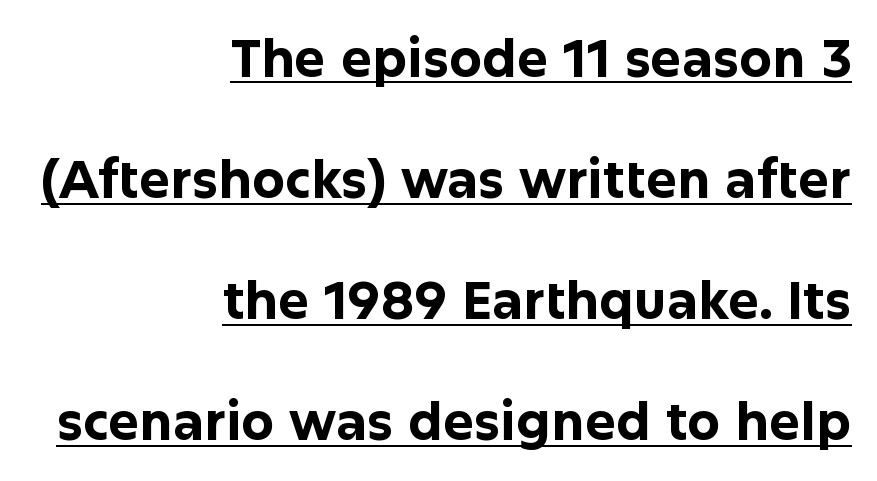
Note: no serifs on the glyphs. You could fit nearly another row in the gap between these rows. If you drew a line through each stem, it would be perfectly vertical. Here the glyphs are tracked normally, forming tight word shapes.
